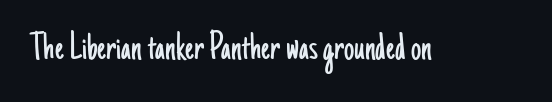
{"serif": "no", "italic": "no", "bold": "no", "weight": "light", "width": "condensed", "stroke_contrast": "low", "x_height": "small", "monospaced": "no", "underline": "no", "letter_spacing": "normal", "letter_spacing_em": 0.0, "glyph_px": 41}
